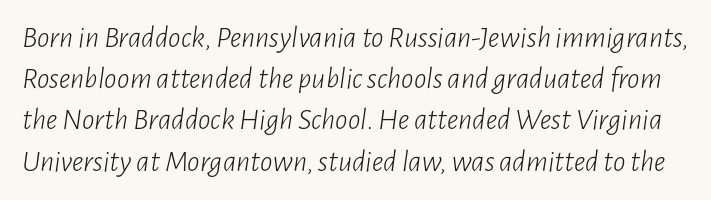
Between one letter and the next there's only the usual sliver of space. Type without underlining. Vertical spacing — default. The font is comparable to plain body text, perhaps lighter. This sample has the flowing, uneven cadence of proportional lettering.
